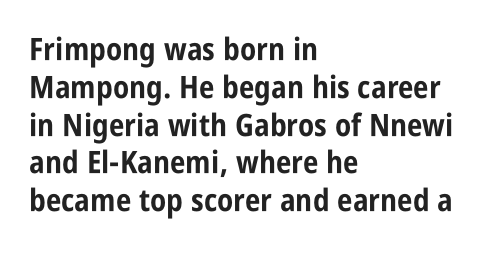
{"serif": "no", "italic": "no", "bold": "yes", "weight": "bold", "width": "condensed", "stroke_contrast": "low", "x_height": "large", "monospaced": "no", "underline": "no", "align": "left", "line_spacing_ratio": 1.22, "letter_spacing": "normal", "letter_spacing_em": 0.0, "glyph_px": 31}
